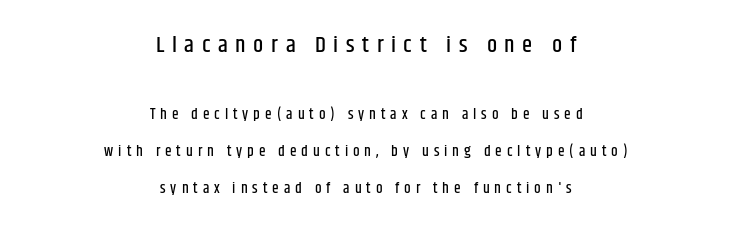
{"italic": "no", "underline": "no", "align": "center", "line_spacing": "loose", "line_spacing_ratio": 2.49, "letter_spacing": "wide", "letter_spacing_em": 0.33, "larger_block": "first", "size_ratio": 1.53, "glyph_px": 23}
